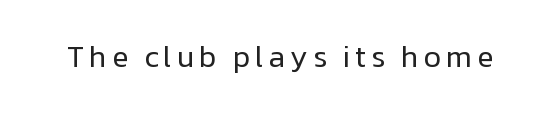
Q: Is the text bold? A: No.
Q: Is the text italic (slanted)? A: No, it is upright.
Q: Is the typeface a serif or a sans-serif typeface? A: Sans-serif.
Q: Is the text underlined? A: No.
Q: Width (condensed, normal, or wide)? A: Normal.
Q: Stroke contrast? A: Low.
Q: x-height? A: Medium.
Q: Monospaced? A: No.
